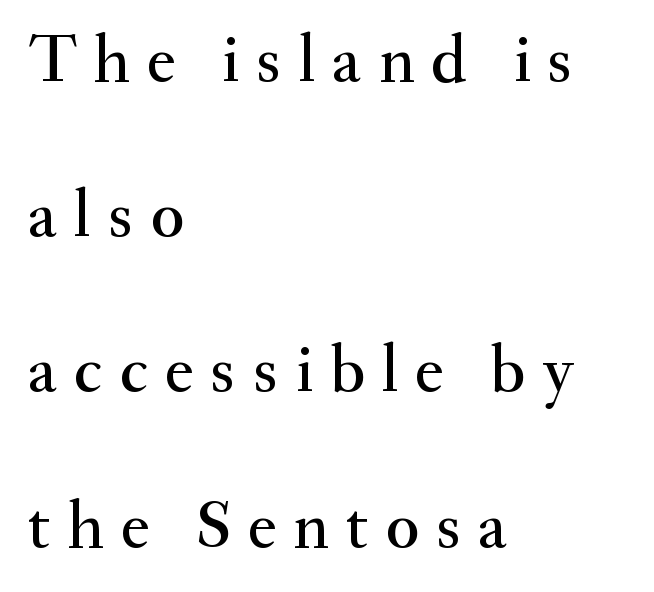
Q: Is the text italic (slanted)? A: No, it is upright.
Q: Is the typeface a serif or a sans-serif typeface? A: Serif.
Q: Is the text underlined? A: No.
Q: How is the paragraph aligned? A: Left-aligned.
Q: Is the spacing between letters normal or unusually wide? A: Unusually wide.
Q: Is the spacing between lines tight, normal or loose? A: Loose.
Q: Width (condensed, normal, or wide)? A: Normal.
Q: Stroke contrast? A: Medium.
Q: x-height? A: Small.
Q: Monospaced? A: No.
